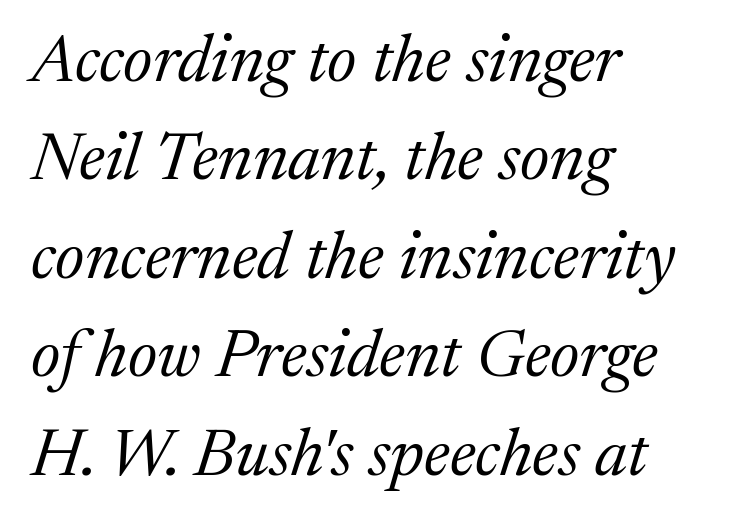
{"serif": "yes", "italic": "yes", "lean": "right", "slant_degrees": 17, "bold": "no", "weight": "regular", "width": "normal", "stroke_contrast": "medium", "x_height": "medium", "monospaced": "no", "underline": "no", "align": "left", "line_spacing": "normal", "line_spacing_ratio": 1.47, "letter_spacing": "normal", "letter_spacing_em": 0.0, "glyph_px": 67}
